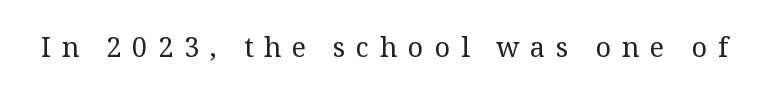
The image shows 27 px text type, upright; set unusually wide letter spacing (+0.4 em), not underlined.
